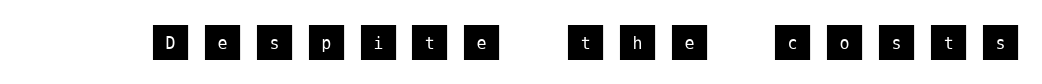
The image shows 40 px sans-serif type, upright; set unusually wide letter spacing (+0.32 em), not underlined; medium stroke contrast and a large x-height.
